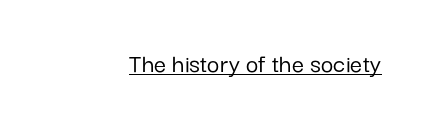
The image shows 27 px text type, upright; set right-aligned, normal letter spacing, underlined.
